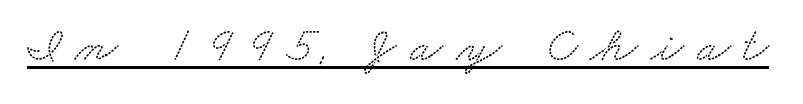
The image shows 49 px wide serif type; set unusually wide letter spacing (+0.26 em), underlined; low stroke contrast and a small x-height.
